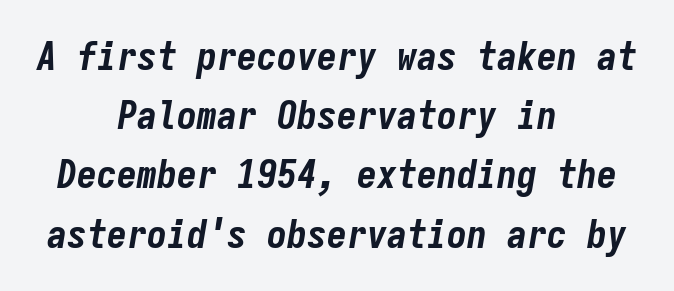
{"italic": "yes", "lean": "right", "slant_degrees": 9, "bold": "yes", "weight": "bold", "width": "condensed", "stroke_contrast": "low", "x_height": "medium", "monospaced": "yes", "underline": "no", "align": "center", "line_spacing": "normal", "line_spacing_ratio": 1.48, "letter_spacing": "normal", "letter_spacing_em": 0.0, "glyph_px": 40}
